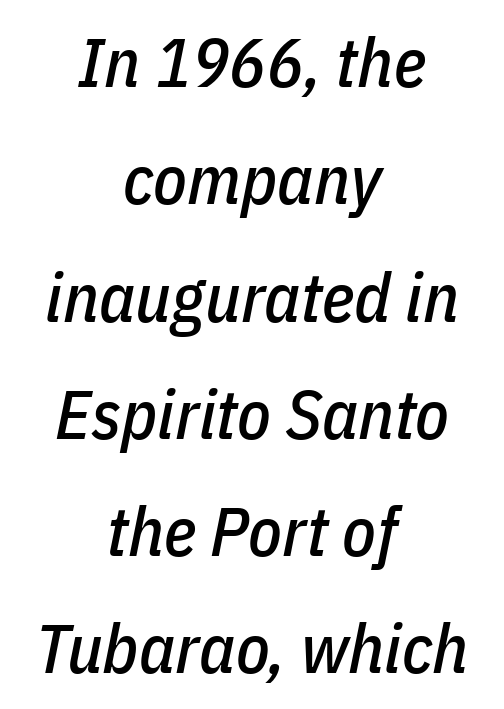
The image shows 69 px condensed type, italic (leaning right); set centered, normal line spacing (1.7x), normal letter spacing, not underlined; low stroke contrast and a medium x-height.
